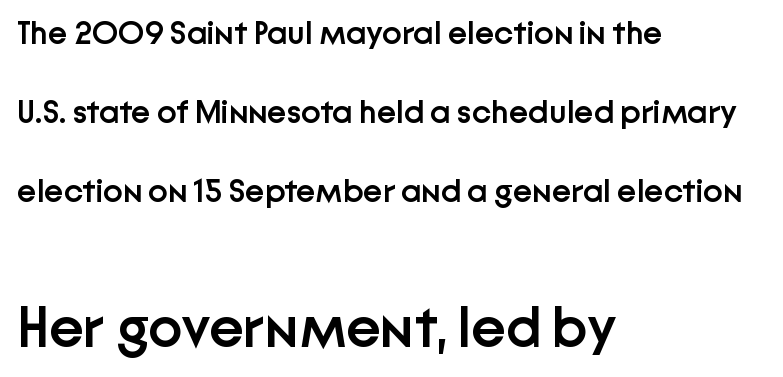
{"serif": "no", "italic": "no", "bold": "semi", "weight": "semibold", "width": "normal", "stroke_contrast": "low", "x_height": "medium", "monospaced": "no", "underline": "no", "align": "left", "line_spacing": "loose", "line_spacing_ratio": 2.39, "letter_spacing": "normal", "letter_spacing_em": 0.0, "larger_block": "second", "size_ratio": 1.76, "glyph_px": 58}
